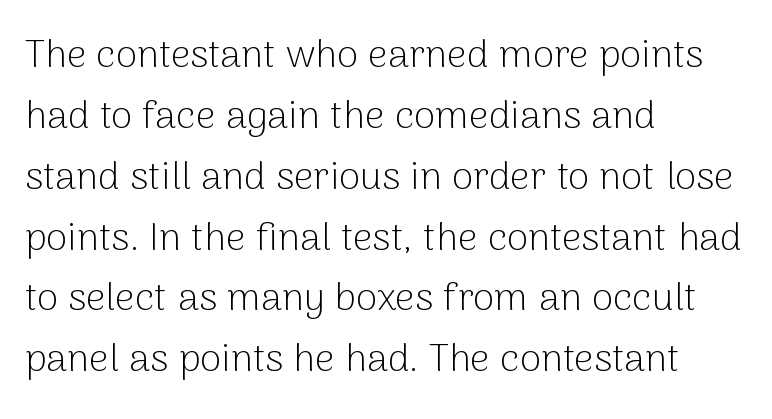
Q: Is the text bold? A: No.
Q: Is the text italic (slanted)? A: No, it is upright.
Q: Is the typeface a serif or a sans-serif typeface? A: Sans-serif.
Q: Is the text underlined? A: No.
Q: How is the paragraph aligned? A: Left-aligned.
Q: Is the spacing between letters normal or unusually wide? A: Normal.
Q: Is the spacing between lines tight, normal or loose? A: Normal.
Q: Width (condensed, normal, or wide)? A: Normal.
Q: Stroke contrast? A: Low.
Q: x-height? A: Medium.
Q: Monospaced? A: No.
